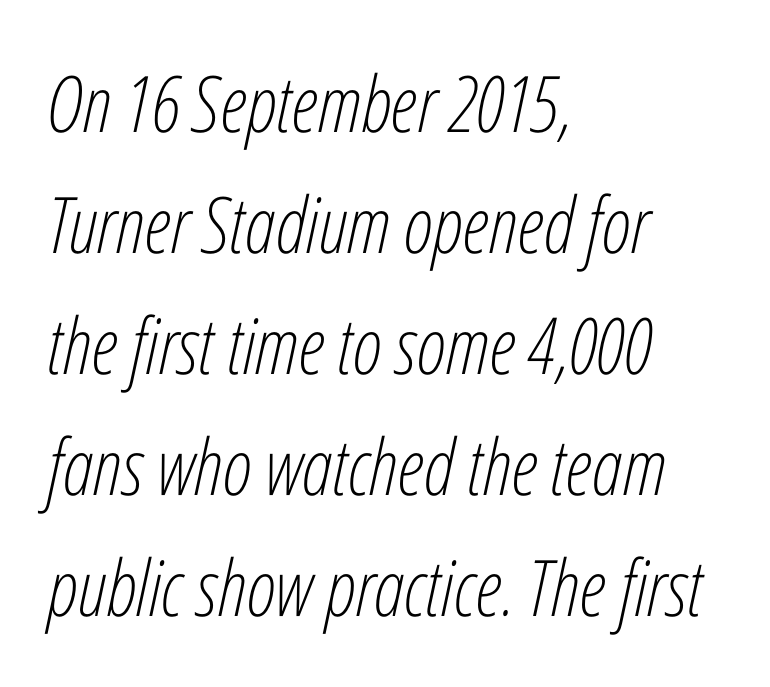
Q: Is the text bold? A: No.
Q: Is the text italic (slanted)? A: Yes, it leans right by about 12 degrees.
Q: Is the text underlined? A: No.
Q: How is the paragraph aligned? A: Left-aligned.
Q: Is the spacing between letters normal or unusually wide? A: Normal.
Q: Is the spacing between lines tight, normal or loose? A: Normal.
Q: Width (condensed, normal, or wide)? A: Condensed.
Q: Stroke contrast? A: Low.
Q: x-height? A: Medium.
Q: Monospaced? A: No.
